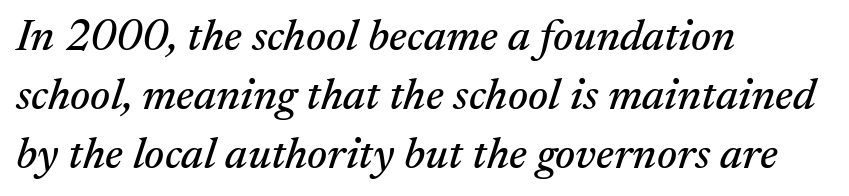
The image shows 45 px serif type, italic (leaning right); set left-aligned, normal line spacing (1.31x), normal letter spacing, not underlined; medium stroke contrast and a medium x-height.
